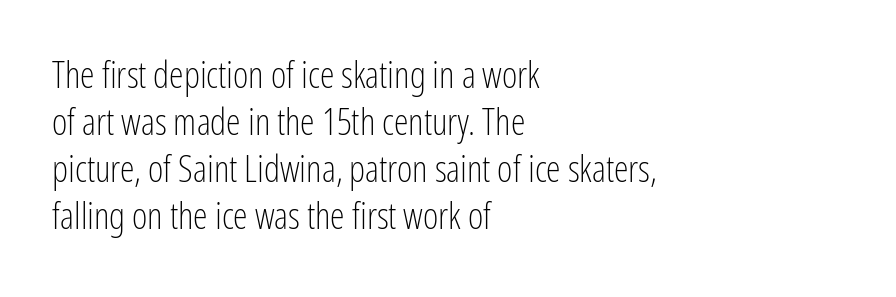
{"serif": "no", "italic": "no", "bold": "no", "weight": "light", "width": "condensed", "stroke_contrast": "low", "x_height": "medium", "monospaced": "no", "underline": "no", "align": "left", "line_spacing": "normal", "line_spacing_ratio": 1.27, "letter_spacing": "normal", "letter_spacing_em": 0.0, "glyph_px": 37}
